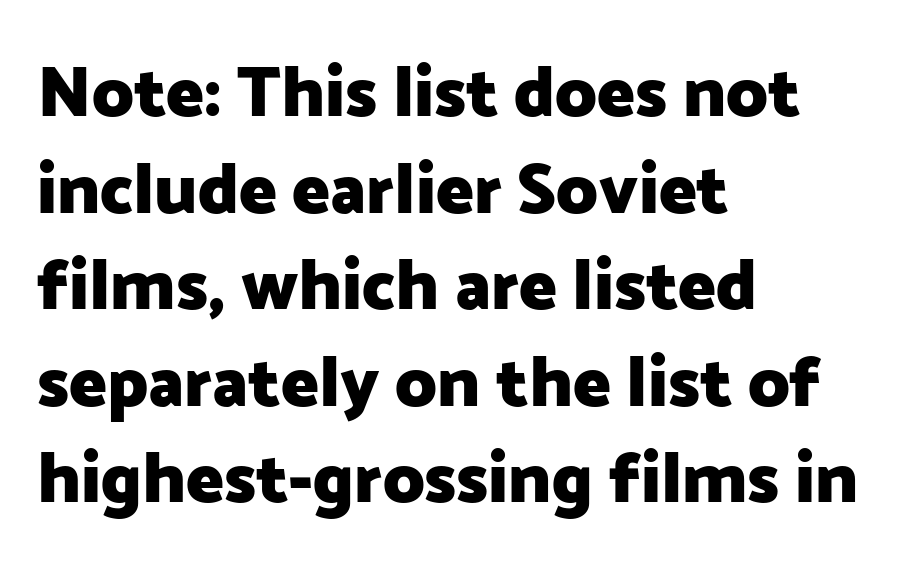
Q: Is the text bold? A: Yes.
Q: Is the text italic (slanted)? A: No, it is upright.
Q: Is the typeface a serif or a sans-serif typeface? A: Sans-serif.
Q: Is the text underlined? A: No.
Q: How is the paragraph aligned? A: Left-aligned.
Q: Is the spacing between letters normal or unusually wide? A: Normal.
Q: Is the spacing between lines tight, normal or loose? A: Normal.
Q: Width (condensed, normal, or wide)? A: Normal.
Q: Stroke contrast? A: Low.
Q: x-height? A: Medium.
Q: Monospaced? A: No.
